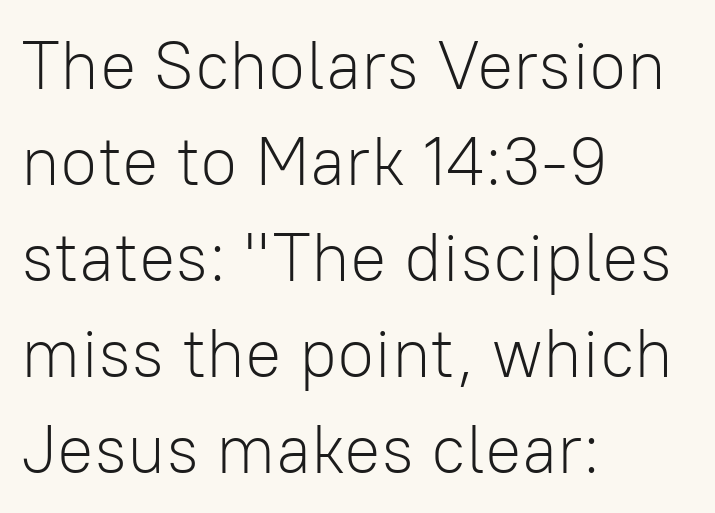
{"serif": "no", "italic": "no", "bold": "no", "weight": "light", "width": "normal", "stroke_contrast": "low", "x_height": "medium", "monospaced": "no", "underline": "no", "align": "left", "line_spacing": "normal", "line_spacing_ratio": 1.41, "letter_spacing": "normal", "letter_spacing_em": 0.0, "glyph_px": 68}
